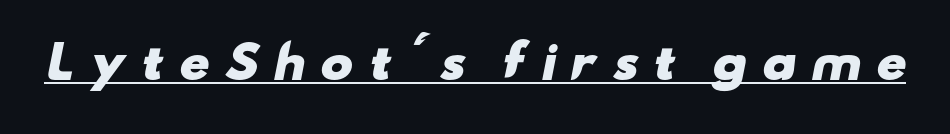
A typesetter would call this proportional, since set widths differ per character. Students, this is bold: see how much ink each stroke carries. The specimen includes a rule beneath the text block's lines. Type style note: lacks serifs.
